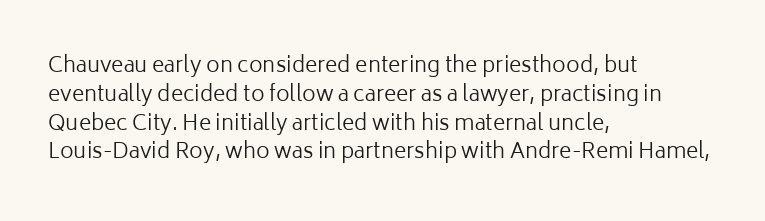
Each new line begins a customary step beneath the previous one. Stems here are at most as thick as an everyday book face. Words appear dense and cohesive because spacing is normal. Descenders hang freely into open space. The axis of the letterforms is exactly vertical.
